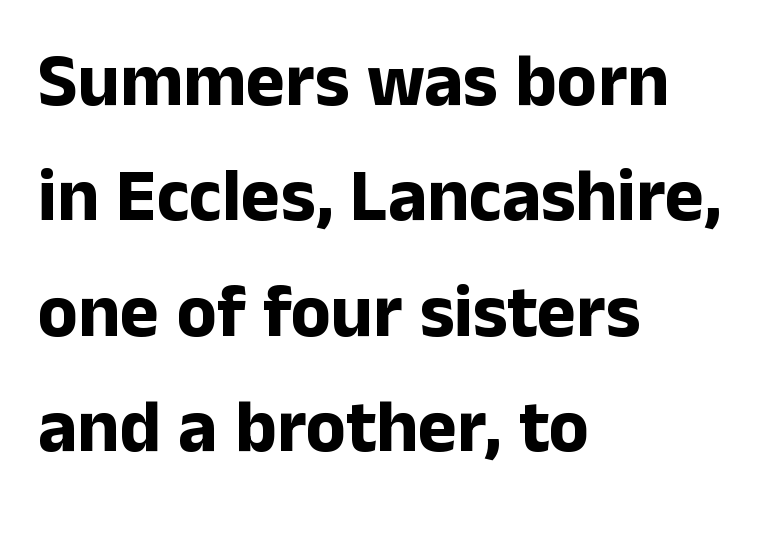
Q: Is the text bold? A: Yes.
Q: Is the text italic (slanted)? A: No, it is upright.
Q: Is the typeface a serif or a sans-serif typeface? A: Sans-serif.
Q: Is the text underlined? A: No.
Q: How is the paragraph aligned? A: Left-aligned.
Q: Is the spacing between letters normal or unusually wide? A: Normal.
Q: Is the spacing between lines tight, normal or loose? A: Normal.
Q: Width (condensed, normal, or wide)? A: Normal.
Q: Stroke contrast? A: Low.
Q: x-height? A: Medium.
Q: Monospaced? A: No.
